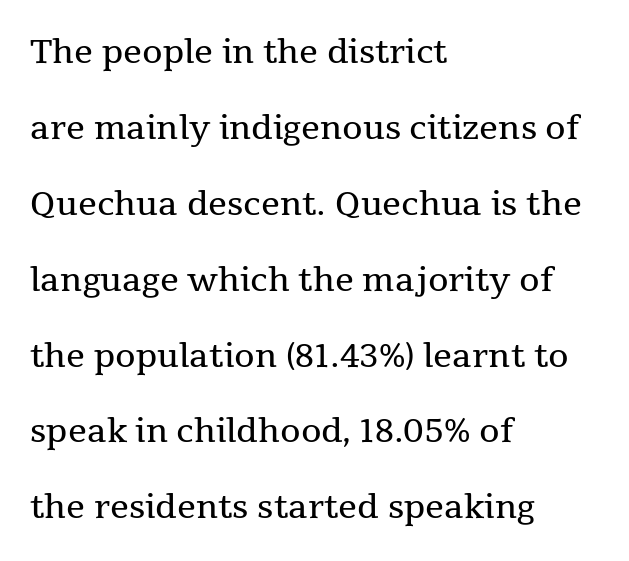
The image shows 33 px regular-weight serif type, upright; set left-aligned, loose line spacing (2.3x), normal letter spacing, not underlined; medium stroke contrast and a medium x-height.
